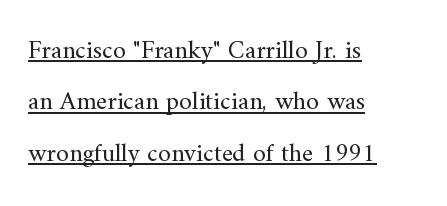
No chunkiness to these letters — they're not bold. A typesetter would mark this as roman, not italic. Caption: multi-line text, flush left, ragged right. Leading: increased. A continuous stroke trails under the words, as in a hyperlink. Tracking value appears to be zero — textbook default spacing.
